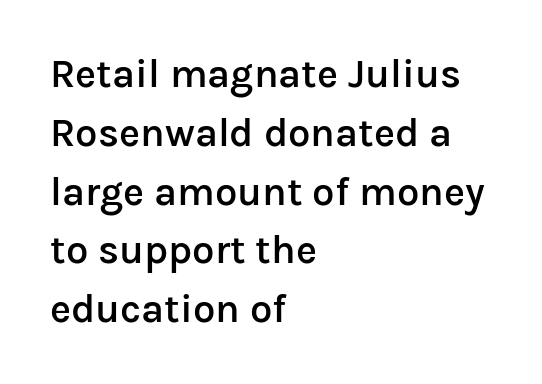
Unlike italic type, these characters show no tilt at all. The characters look somewhat weighty, a semibold short of true bold. Notice how descenders clear the ascenders below comfortably — that's standard leading. Each letter keeps its own natural width here, so spacing adapts to shape. The letters sit at their default tracking, neither squeezed nor spread.
